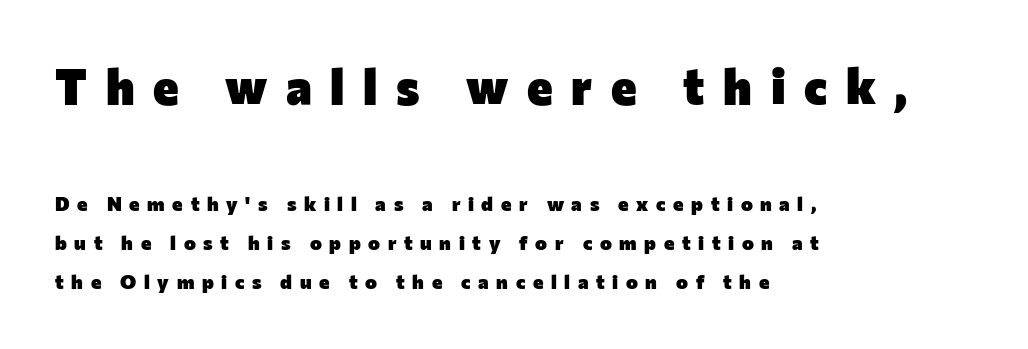
Q: Is the text bold? A: Yes.
Q: Is the text italic (slanted)? A: No, it is upright.
Q: Is the typeface a serif or a sans-serif typeface? A: Sans-serif.
Q: Is the text underlined? A: No.
Q: How is the paragraph aligned? A: Left-aligned.
Q: Is the spacing between letters normal or unusually wide? A: Unusually wide.
Q: Is the spacing between lines tight, normal or loose? A: Loose.
Q: Which block of text is set in a larger size, the first (top) or the second (bottom)? A: The first (top) one.
Q: Width (condensed, normal, or wide)? A: Normal.
Q: Stroke contrast? A: Low.
Q: x-height? A: Medium.
Q: Monospaced? A: No.
